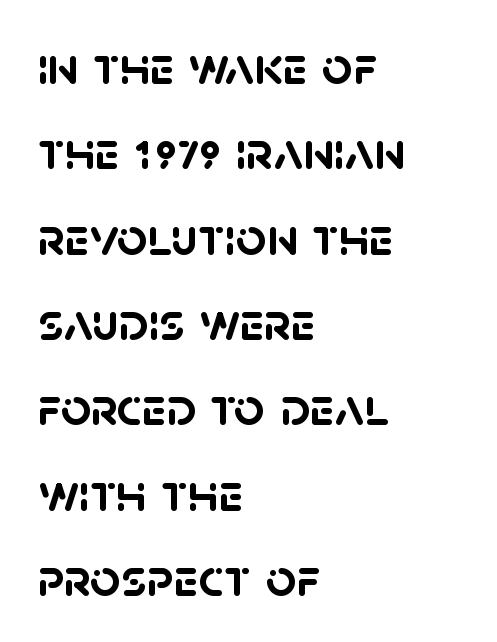
{"serif": "no", "bold": "yes", "weight": "semibold", "width": "normal", "stroke_contrast": "low", "x_height": "large", "monospaced": "no", "underline": "no", "align": "left", "line_spacing": "normal", "line_spacing_ratio": 1.58, "letter_spacing": "normal", "letter_spacing_em": 0.0, "glyph_px": 54}
